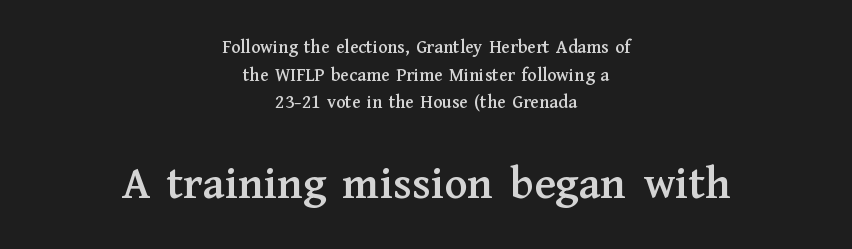
The letters sit at their default tracking, neither squeezed nor spread. This rendering uses center alignment, leaving both contours irregular but symmetric. Beneath every word, the page is bare. Notice how the stems are strictly vertical — no italics here. Students, observe: this is what conventionally led text looks like. Which of the two is more prominent by size? The second, at the bottom.
